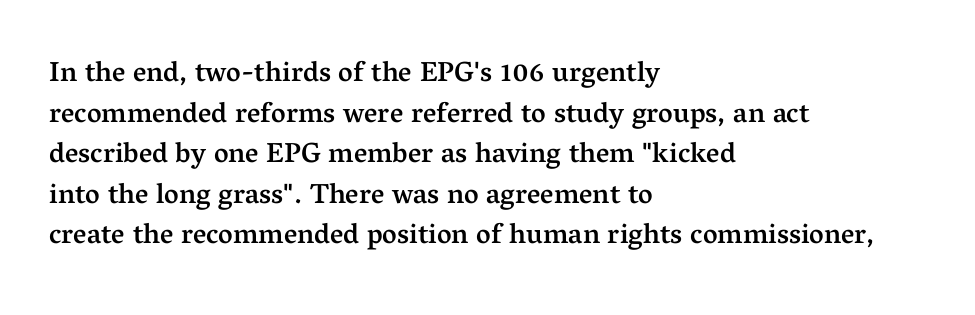
The image shows 28 px semibold serif type, upright; set left-aligned, normal line spacing (1.45x), normal letter spacing, not underlined; medium stroke contrast and a medium x-height.
